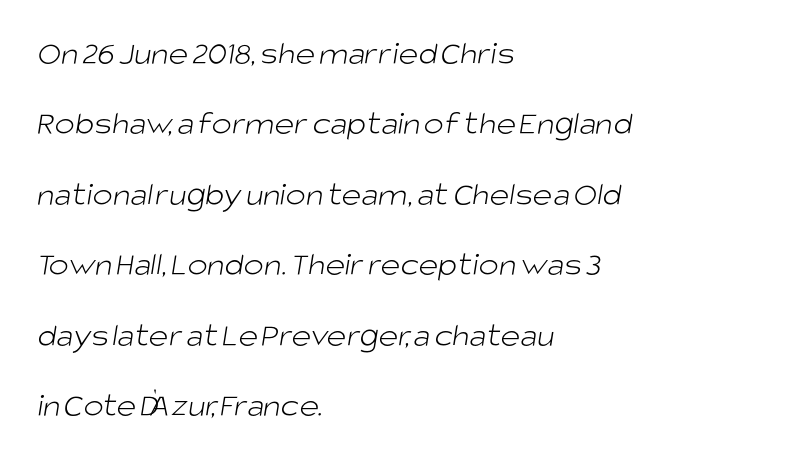
The image shows 34 px light sans-serif type; set left-aligned, loose line spacing (2.07x), normal letter spacing, not underlined; low stroke contrast and a large x-height.
